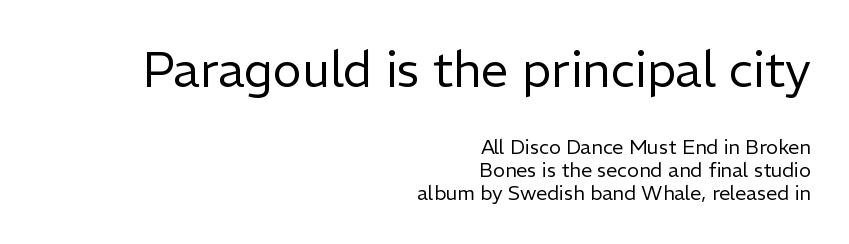
The face used here is proportionally spaced, like ordinary book or web type. Rendered with straight, roman letterforms. The type family on display is of the sans-serif kind. The passage shown stacks its lines with hardly any gap.
